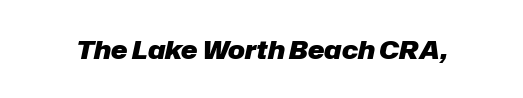
Letters rest on an invisible, unmarked baseline. Compared with typical body copy, the letter spacing here is the same. Rendered with sloped, italic letterforms. Students, this is bold: see how much ink each stroke carries.
